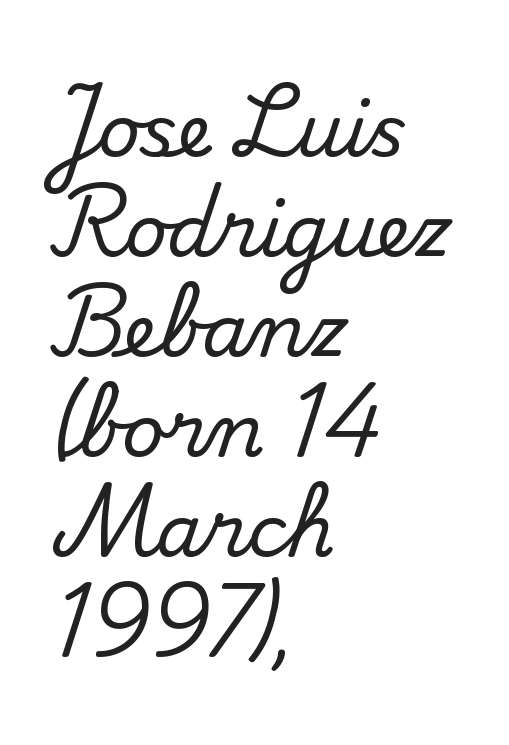
{"width": "normal", "stroke_contrast": "medium", "x_height": "small", "monospaced": "no", "underline": "no", "align": "left", "line_spacing": "normal", "line_spacing_ratio": 1.37, "letter_spacing": "normal", "letter_spacing_em": 0.0, "glyph_px": 73}
